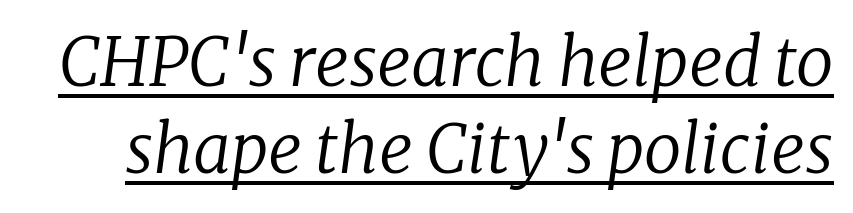
The typography opts for an oblique posture over an upright one. The face used here is proportionally spaced, like ordinary book or web type. Caption: face not bold, strokes unweighted. The rows are spaced the way most documents space them.
